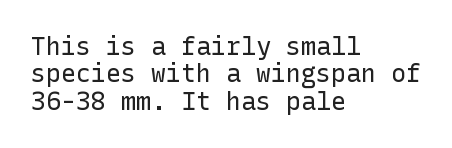
Q: Is the text bold? A: No.
Q: Is the text italic (slanted)? A: No, it is upright.
Q: Is the text underlined? A: No.
Q: How is the paragraph aligned? A: Left-aligned.
Q: Is the spacing between letters normal or unusually wide? A: Normal.
Q: Is the spacing between lines tight, normal or loose? A: Tight.
